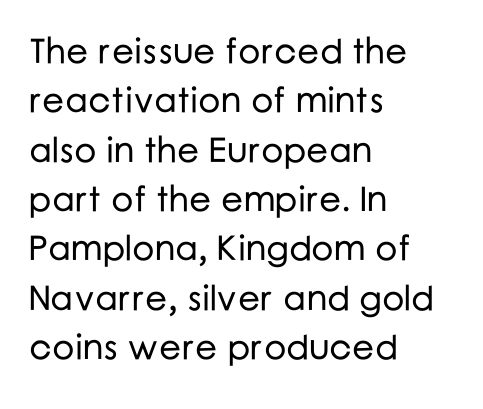
Q: Is the text italic (slanted)? A: No, it is upright.
Q: Is the typeface a serif or a sans-serif typeface? A: Sans-serif.
Q: Is the text underlined? A: No.
Q: How is the paragraph aligned? A: Left-aligned.
Q: Is the spacing between letters normal or unusually wide? A: Normal.
Q: Is the spacing between lines tight, normal or loose? A: Normal.
Q: Width (condensed, normal, or wide)? A: Normal.
Q: Stroke contrast? A: Low.
Q: x-height? A: Medium.
Q: Monospaced? A: No.
